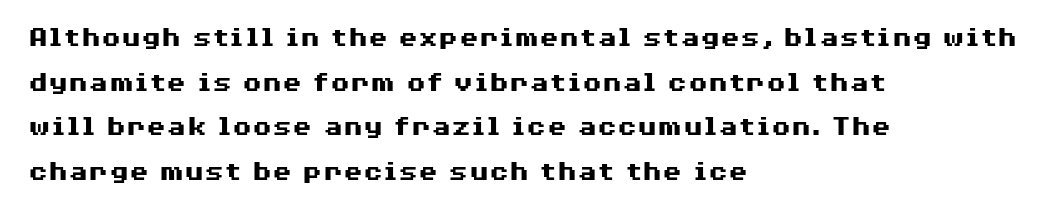
The image shows 29 px heavy, wide sans-serif type, upright; set left-aligned, normal line spacing (1.54x), normal letter spacing, not underlined; medium stroke contrast and a medium x-height.
